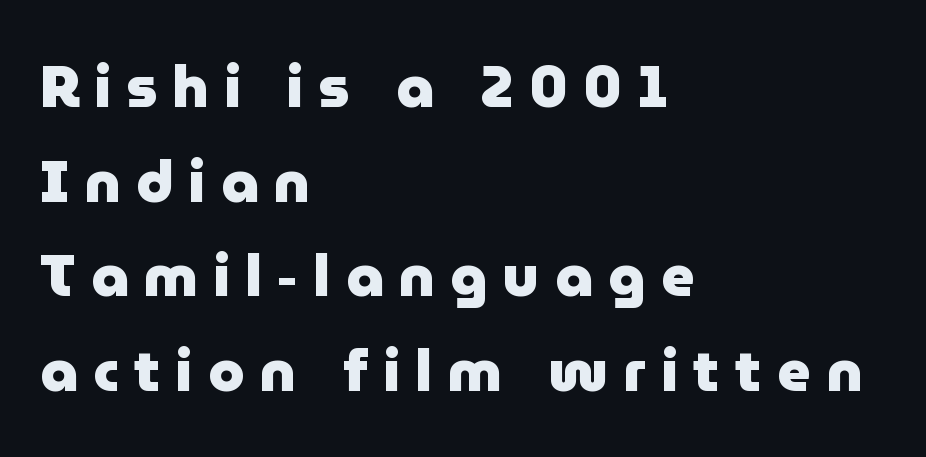
The image shows 58 px heavy sans-serif type, upright; set left-aligned, normal line spacing (1.63x), unusually wide letter spacing (+0.27 em), not underlined; low stroke contrast and a medium x-height.
